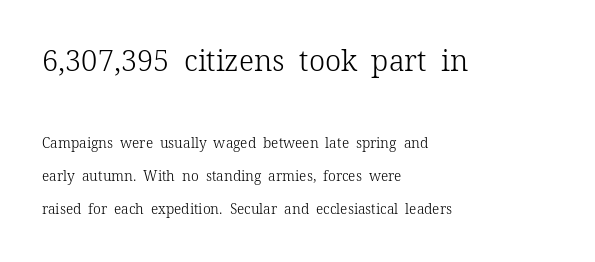
{"serif": "yes", "italic": "no", "bold": "no", "weight": "light", "width": "normal", "stroke_contrast": "low", "x_height": "medium", "monospaced": "no", "underline": "no", "align": "left", "line_spacing": "loose", "line_spacing_ratio": 2.37, "letter_spacing": "normal", "letter_spacing_em": 0.0, "larger_block": "first", "size_ratio": 2.07, "glyph_px": 29}
